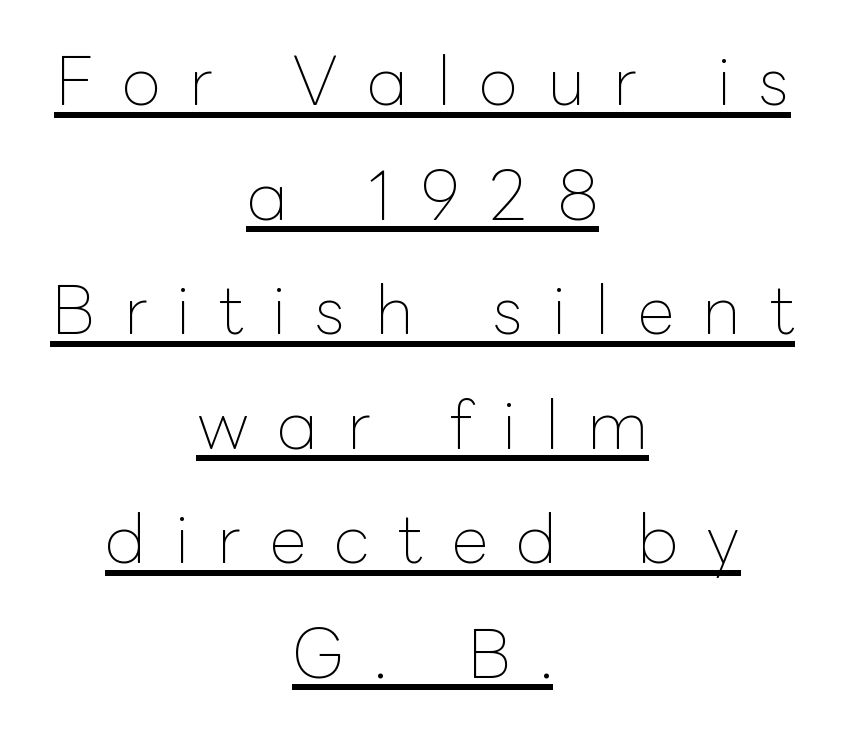
The type sits square on the baseline with zero lean. A quiet, ordinary-to-light weight characterises the typeface. The letterforms stand isolated, each surrounded by extra space. This is underlined copy, the kind a proofreader might mark for attention. Note the varied advance widths — an 'i' is clearly narrower than an 'm'. Compared with a flush-left layout, this one balances lines on the center instead.
